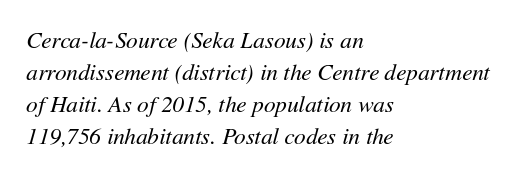
{"italic": "yes", "lean": "right", "slant_degrees": 11, "bold": "no", "underline": "no", "align": "left", "line_spacing": "normal", "line_spacing_ratio": 1.39, "letter_spacing": "normal", "letter_spacing_em": 0.0, "glyph_px": 23}
